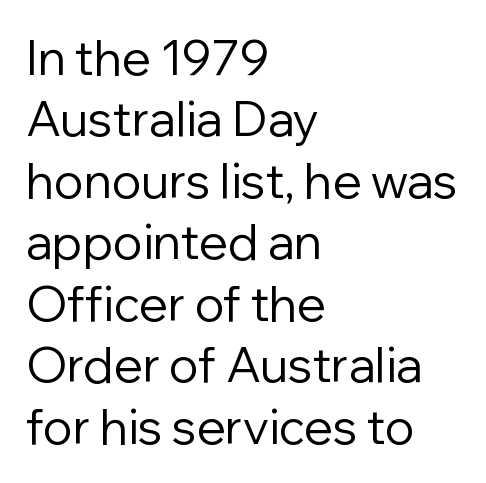
The axis of the letterforms is exactly vertical. Bare-footed words on every line. Nothing heavy about these letters — not bold at all. Is this a sans? Yes — the strokes have no serifs. Each letter keeps its own natural width here, so spacing adapts to shape. This rendering uses left alignment, leaving the right contour irregular.
